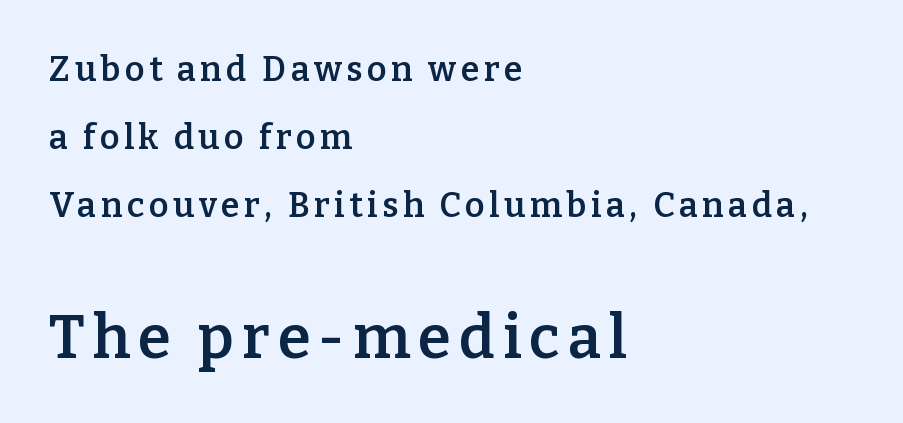
Weight: semibold (demi). Old-style or modern, the face here clearly has serifs. Underlining? Definitely not there. This is the regular roman posture of the typeface.
